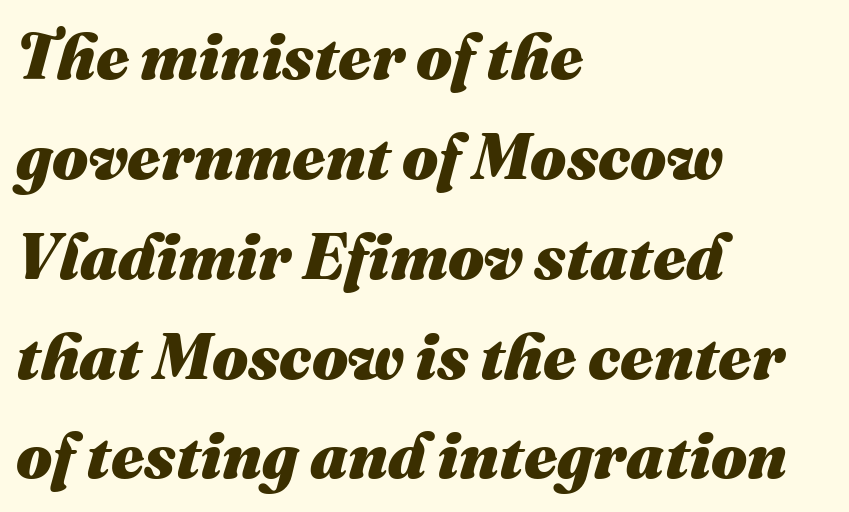
{"italic": "yes", "lean": "right", "slant_degrees": 16, "bold": "yes", "weight": "heavy", "width": "normal", "stroke_contrast": "medium", "x_height": "medium", "monospaced": "no", "underline": "no", "align": "left", "line_spacing": "normal", "line_spacing_ratio": 1.56, "letter_spacing": "normal", "letter_spacing_em": 0.0, "glyph_px": 64}
